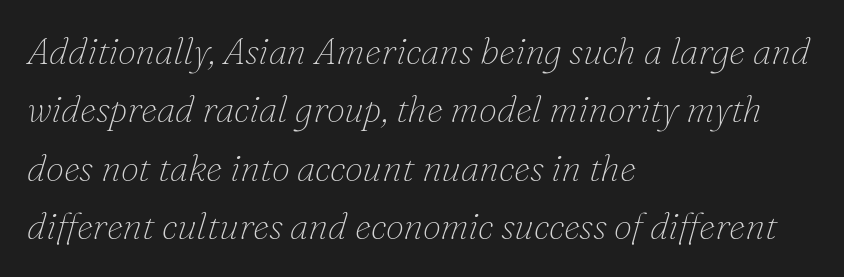
{"serif": "yes", "italic": "yes", "lean": "right", "slant_degrees": 16, "bold": "no", "weight": "thin", "width": "normal", "stroke_contrast": "low", "x_height": "small", "monospaced": "no", "underline": "no", "align": "left", "line_spacing": "normal", "line_spacing_ratio": 1.58, "letter_spacing": "normal", "letter_spacing_em": 0.0, "glyph_px": 37}
